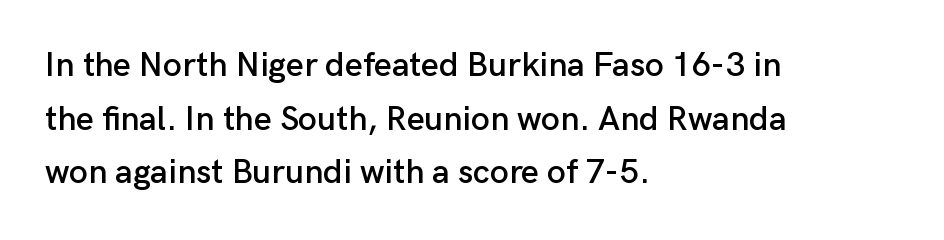
{"serif": "no", "italic": "no", "width": "normal", "stroke_contrast": "low", "x_height": "medium", "monospaced": "no", "underline": "no", "align": "left", "line_spacing": "normal", "line_spacing_ratio": 1.58, "letter_spacing": "normal", "letter_spacing_em": 0.0, "glyph_px": 34}
